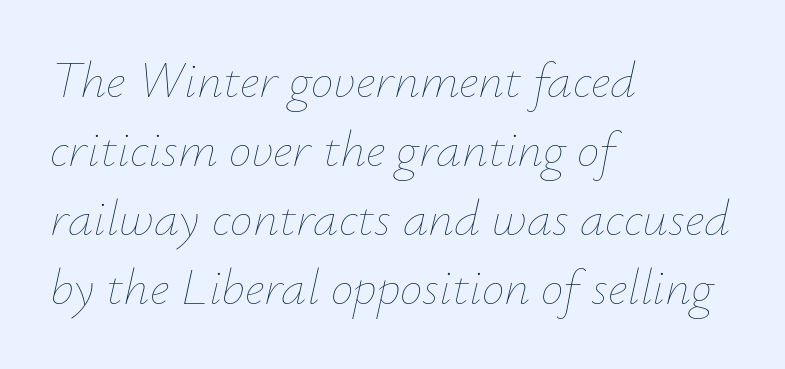
{"italic": "yes", "lean": "right", "slant_degrees": 12, "bold": "no", "weight": "thin", "width": "normal", "stroke_contrast": "low", "x_height": "small", "monospaced": "no", "underline": "no", "align": "left", "line_spacing": "normal", "line_spacing_ratio": 1.35, "letter_spacing": "normal", "letter_spacing_em": 0.0, "glyph_px": 51}
